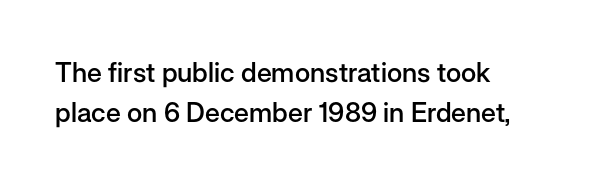
{"italic": "no", "bold": "semi", "underline": "no", "align": "left", "line_spacing": "normal", "line_spacing_ratio": 1.49, "letter_spacing": "normal", "letter_spacing_em": 0.0, "glyph_px": 27}
